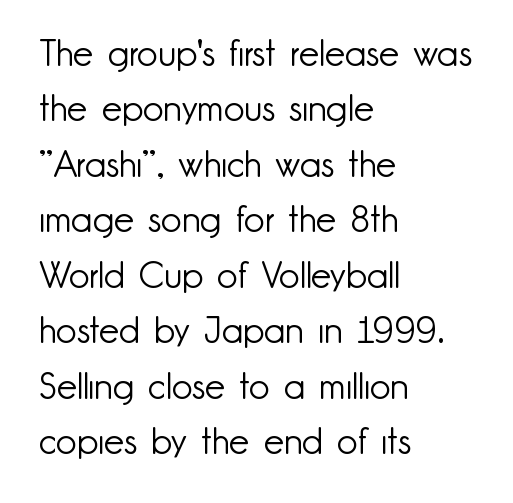
Each stroke keeps to a modest, everyday thickness or less. This sample uses plain, unmodified letter spacing. These lines stack with their left ends in a neat column. The axis of the letterforms is exactly vertical.
